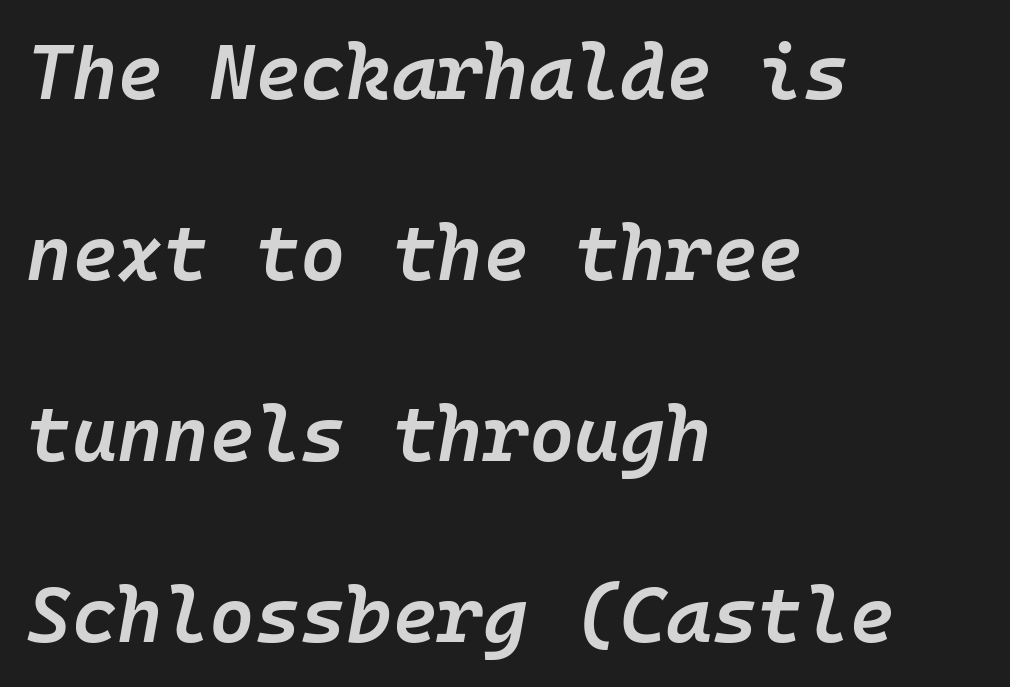
The image shows 78 px semibold type, italic (leaning right), monospaced; set left-aligned, loose line spacing (2.32x), normal letter spacing, not underlined; low stroke contrast and a medium x-height.
